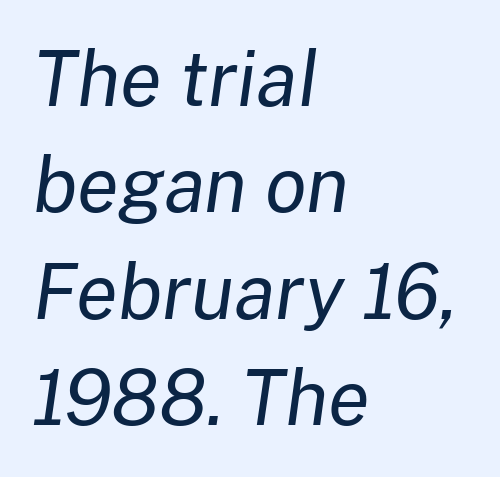
{"italic": "yes", "lean": "right", "slant_degrees": 8, "bold": "no", "weight": "regular", "width": "normal", "stroke_contrast": "low", "x_height": "medium", "monospaced": "no", "underline": "no", "align": "left", "line_spacing": "normal", "line_spacing_ratio": 1.4, "letter_spacing": "normal", "letter_spacing_em": 0.0, "glyph_px": 76}
